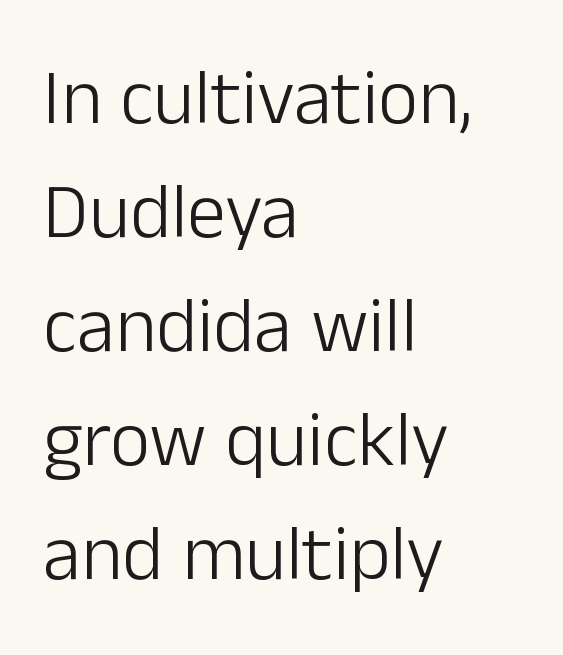
The image shows 78 px light sans-serif type, upright; set left-aligned, normal line spacing (1.46x), normal letter spacing, not underlined; low stroke contrast and a medium x-height.
